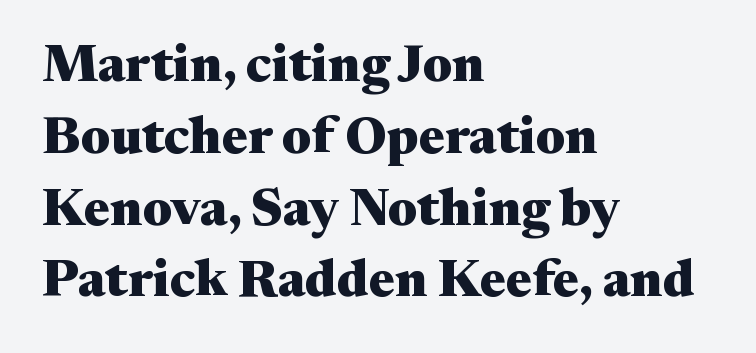
The image shows 52 px heavy, wide serif type, upright; set left-aligned, normal line spacing (1.38x), normal letter spacing, not underlined; medium stroke contrast and a medium x-height.
